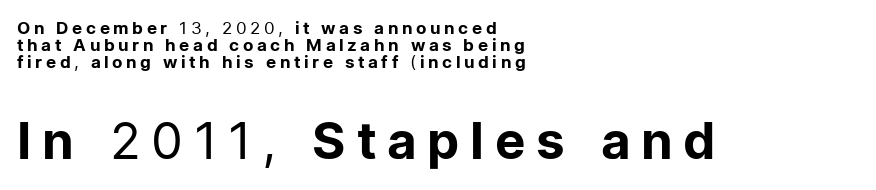
{"serif": "no", "italic": "no", "bold": "no", "weight": "regular", "width": "normal", "stroke_contrast": "low", "x_height": "medium", "monospaced": "no", "underline": "no", "align": "left", "line_spacing": "tight", "line_spacing_ratio": 1.01, "letter_spacing": "wide", "letter_spacing_em": 0.21, "larger_block": "second", "size_ratio": 3.0, "glyph_px": 51}
